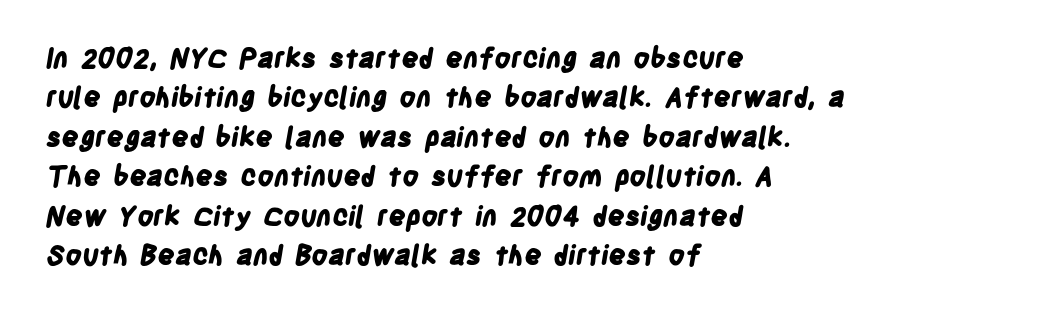
The image shows 27 px bold type; set left-aligned, normal line spacing (1.46x), normal letter spacing, not underlined.
